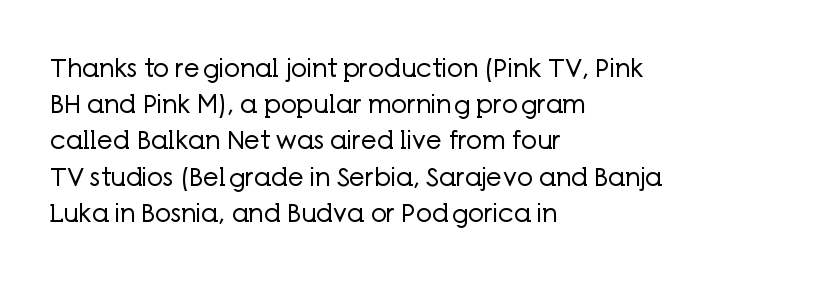
The cut favours lightness, reaching ordinary text weight at its darkest. Left-aligned paragraph, ragged on the right. There is no visible air inserted between adjacent glyphs. Has an underline been added? It has not. Upright lettering throughout. Leading matches the norm, producing a regular column.
